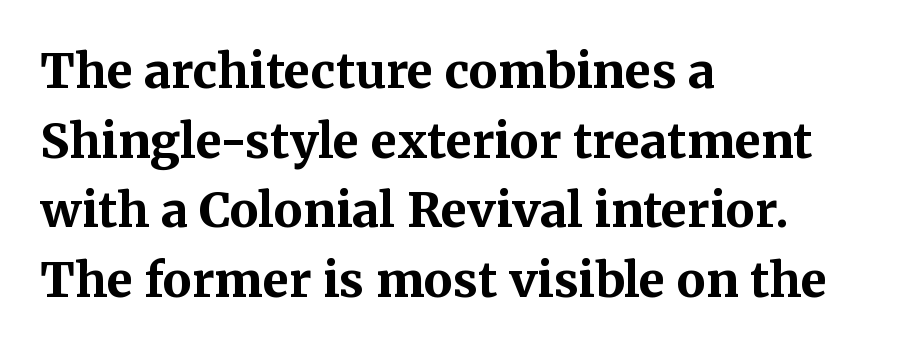
Q: Is the text bold? A: Yes.
Q: Is the text italic (slanted)? A: No, it is upright.
Q: Is the typeface a serif or a sans-serif typeface? A: Serif.
Q: Is the text underlined? A: No.
Q: How is the paragraph aligned? A: Left-aligned.
Q: Is the spacing between letters normal or unusually wide? A: Normal.
Q: Is the spacing between lines tight, normal or loose? A: Normal.
Q: Width (condensed, normal, or wide)? A: Normal.
Q: Stroke contrast? A: Medium.
Q: x-height? A: Medium.
Q: Monospaced? A: No.
